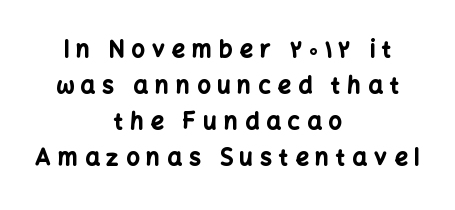
{"italic": "no", "bold": "yes", "underline": "no", "align": "center", "line_spacing": "normal", "line_spacing_ratio": 1.57, "letter_spacing": "wide", "letter_spacing_em": 0.31, "glyph_px": 23}
